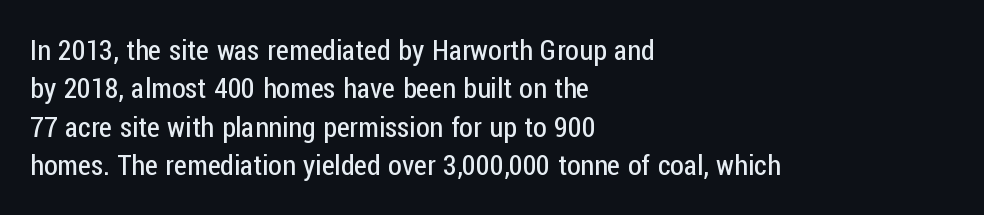
Q: Is the text bold? A: No.
Q: Is the text italic (slanted)? A: No, it is upright.
Q: Is the typeface a serif or a sans-serif typeface? A: Sans-serif.
Q: Is the text underlined? A: No.
Q: How is the paragraph aligned? A: Left-aligned.
Q: Is the spacing between letters normal or unusually wide? A: Normal.
Q: Is the spacing between lines tight, normal or loose? A: Normal.
Q: Width (condensed, normal, or wide)? A: Condensed.
Q: Stroke contrast? A: Low.
Q: x-height? A: Medium.
Q: Monospaced? A: No.
